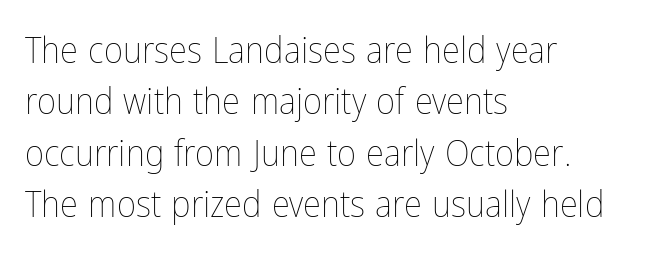
Q: Is the text bold? A: No.
Q: Is the text italic (slanted)? A: No, it is upright.
Q: Is the text underlined? A: No.
Q: How is the paragraph aligned? A: Left-aligned.
Q: Is the spacing between letters normal or unusually wide? A: Normal.
Q: Is the spacing between lines tight, normal or loose? A: Normal.
Q: Width (condensed, normal, or wide)? A: Condensed.
Q: Stroke contrast? A: Low.
Q: x-height? A: Medium.
Q: Monospaced? A: No.
